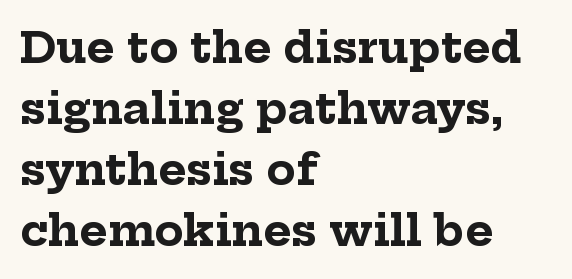
{"serif": "yes", "italic": "no", "bold": "yes", "weight": "bold", "width": "normal", "stroke_contrast": "low", "x_height": "medium", "monospaced": "no", "underline": "no", "align": "left", "line_spacing": "normal", "line_spacing_ratio": 1.42, "letter_spacing": "normal", "letter_spacing_em": 0.0, "glyph_px": 43}
